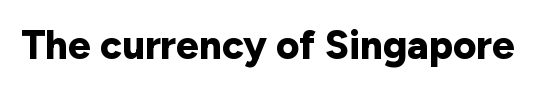
The type is set solid horizontally, with unmodified tracking. Descenders are the only things crossing below the line. Every letter is thick-stroked: bold, no question. Each letter keeps its own natural width here, so spacing adapts to shape.
